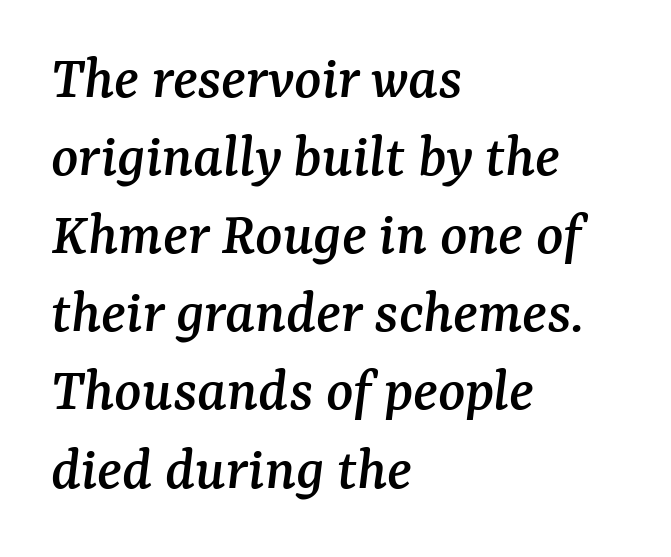
Q: Is the text italic (slanted)? A: Yes, it leans right by about 7 degrees.
Q: Is the typeface a serif or a sans-serif typeface? A: Serif.
Q: Is the text underlined? A: No.
Q: How is the paragraph aligned? A: Left-aligned.
Q: Is the spacing between letters normal or unusually wide? A: Normal.
Q: Width (condensed, normal, or wide)? A: Normal.
Q: Stroke contrast? A: Medium.
Q: x-height? A: Medium.
Q: Monospaced? A: No.
